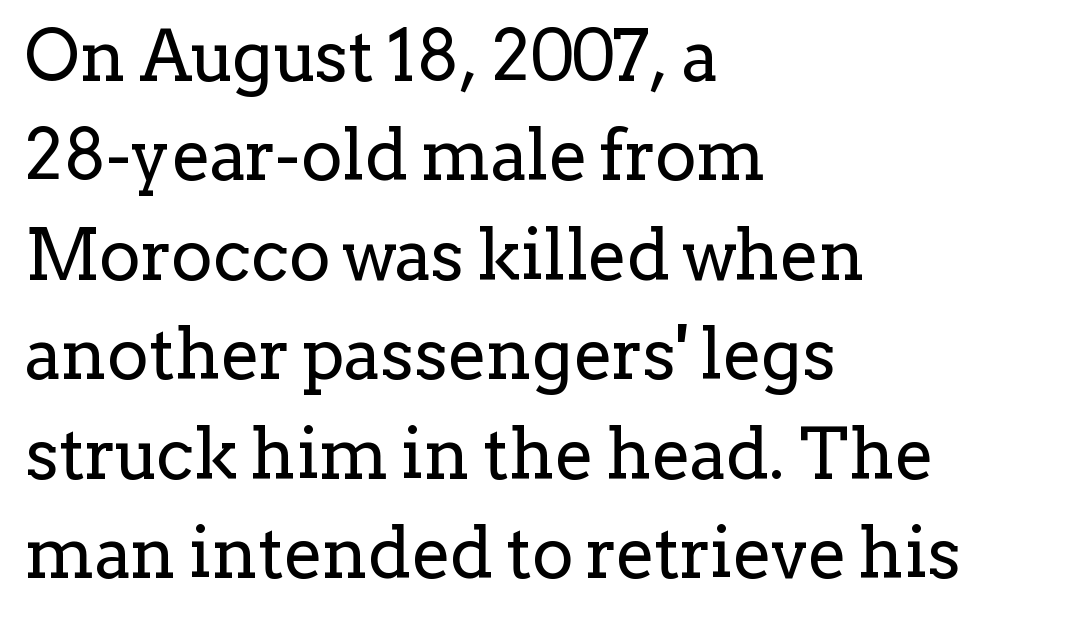
Just letters on the line, the space beneath them empty. These glyphs show unthickened strokes, regular width or finer. Regular leading. Layout note: lines flush left. Does the lettering tilt? It doesn't — this is upright.
